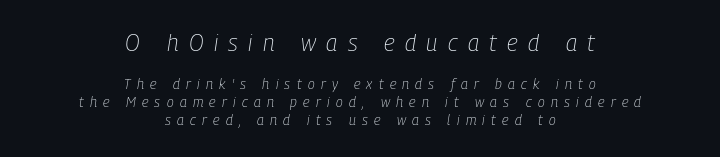
{"italic": "yes", "lean": "right", "slant_degrees": 9, "bold": "no", "underline": "no", "align": "center", "line_spacing": "normal", "line_spacing_ratio": 1.26, "letter_spacing": "wide", "letter_spacing_em": 0.45, "larger_block": "first", "size_ratio": 1.64, "glyph_px": 23}
